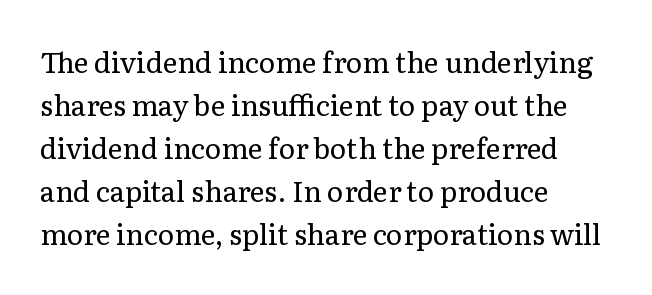
Q: Is the text bold? A: No.
Q: Is the text italic (slanted)? A: No, it is upright.
Q: Is the typeface a serif or a sans-serif typeface? A: Serif.
Q: Is the text underlined? A: No.
Q: How is the paragraph aligned? A: Left-aligned.
Q: Is the spacing between letters normal or unusually wide? A: Normal.
Q: Is the spacing between lines tight, normal or loose? A: Normal.
Q: Width (condensed, normal, or wide)? A: Normal.
Q: Stroke contrast? A: Low.
Q: x-height? A: Medium.
Q: Monospaced? A: No.
